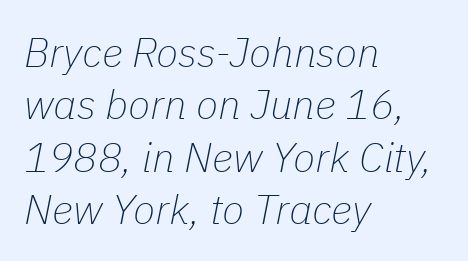
The image shows 41 px thin type, italic (leaning right); set left-aligned, normal line spacing (1.28x), normal letter spacing, not underlined; low stroke contrast and a medium x-height.
